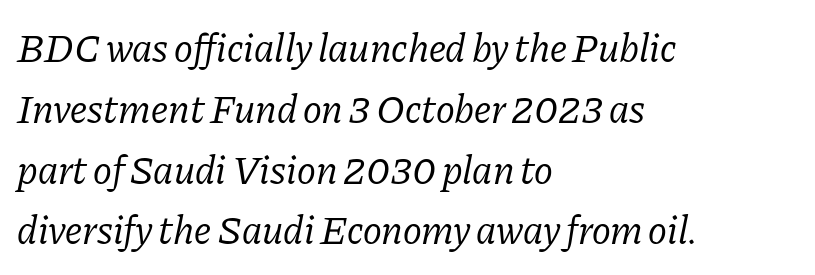
Q: Is the text bold? A: No.
Q: Is the text italic (slanted)? A: Yes, it leans right by about 11 degrees.
Q: Is the typeface a serif or a sans-serif typeface? A: Serif.
Q: Is the text underlined? A: No.
Q: How is the paragraph aligned? A: Left-aligned.
Q: Is the spacing between letters normal or unusually wide? A: Normal.
Q: Is the spacing between lines tight, normal or loose? A: Normal.
Q: Width (condensed, normal, or wide)? A: Normal.
Q: Stroke contrast? A: Low.
Q: x-height? A: Medium.
Q: Monospaced? A: No.
